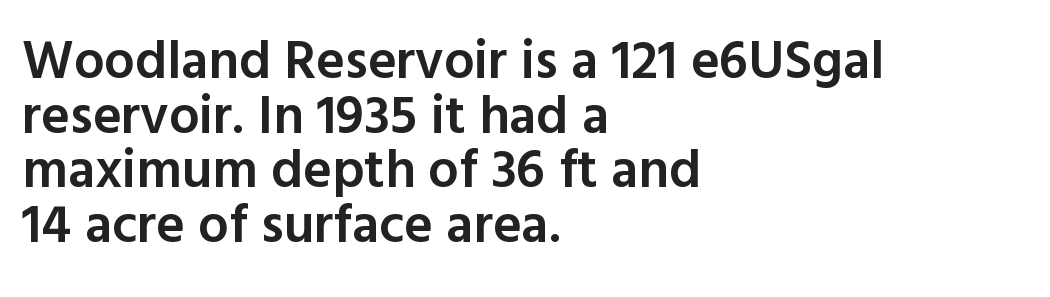
Q: Is the text bold? A: Semi-bold.
Q: Is the text italic (slanted)? A: No, it is upright.
Q: Is the typeface a serif or a sans-serif typeface? A: Sans-serif.
Q: Is the text underlined? A: No.
Q: How is the paragraph aligned? A: Left-aligned.
Q: Is the spacing between letters normal or unusually wide? A: Normal.
Q: Is the spacing between lines tight, normal or loose? A: Tight.
Q: Width (condensed, normal, or wide)? A: Normal.
Q: x-height? A: Medium.
Q: Monospaced? A: No.
